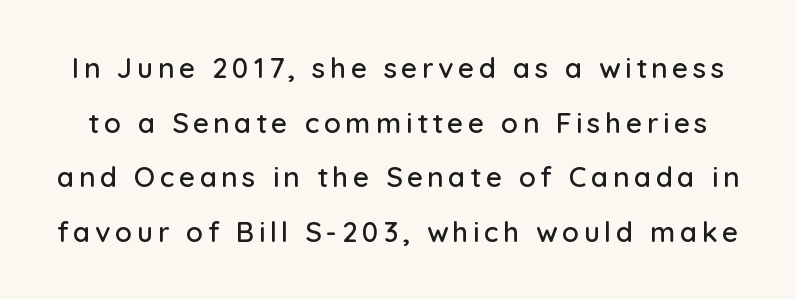
The passage shown stacks its lines with a broad gap. Descenders hang freely into open space. Proportional: the letters do not fall into vertical columns. This rendering employs a face without finishing strokes, i.e., a sans-serif. Do the letters lean? They stand straight.
